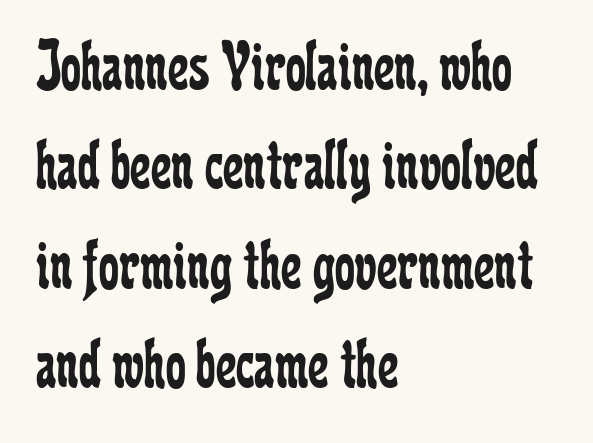
Q: Is the text bold? A: No.
Q: Is the text italic (slanted)? A: No, it is upright.
Q: Is the typeface a serif or a sans-serif typeface? A: Serif.
Q: Is the text underlined? A: No.
Q: How is the paragraph aligned? A: Left-aligned.
Q: Is the spacing between letters normal or unusually wide? A: Normal.
Q: Is the spacing between lines tight, normal or loose? A: Normal.
Q: Width (condensed, normal, or wide)? A: Condensed.
Q: Stroke contrast? A: Low.
Q: x-height? A: Medium.
Q: Monospaced? A: No.
